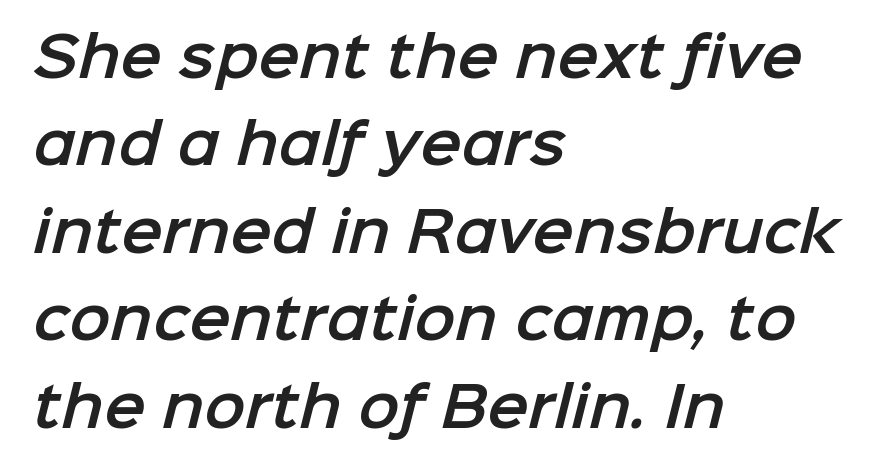
The image shows 55 px sans-serif type; set left-aligned, normal line spacing (1.59x), normal letter spacing, not underlined; low stroke contrast and a medium x-height.
